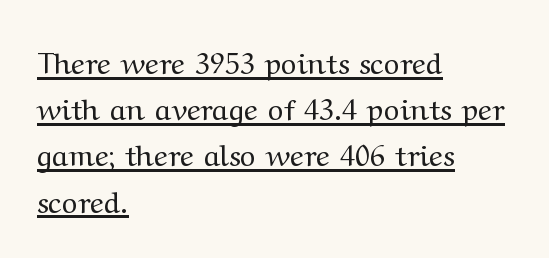
Interline gaps are of average width in this sample. You could call the tracking neutral — neither tight nor loose. Caption: multi-line text, flush left, ragged right. The rendering uses natural spacing where letterforms have individual widths.
